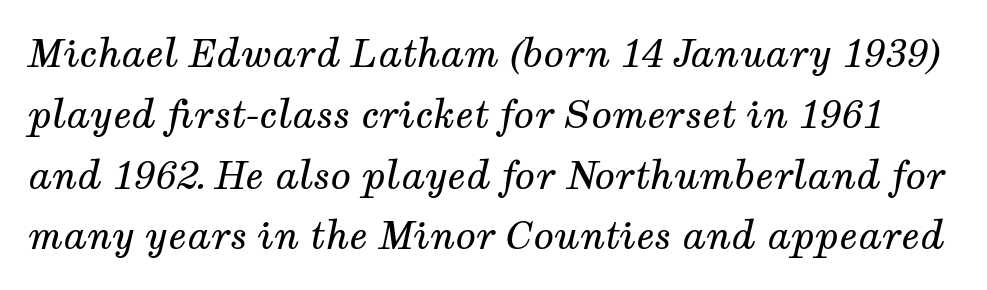
{"serif": "yes", "italic": "yes", "lean": "right", "slant_degrees": 12, "bold": "no", "weight": "regular", "width": "normal", "stroke_contrast": "medium", "x_height": "medium", "monospaced": "no", "underline": "no", "line_spacing": "normal", "line_spacing_ratio": 1.6, "letter_spacing": "normal", "letter_spacing_em": 0.0, "glyph_px": 38}
